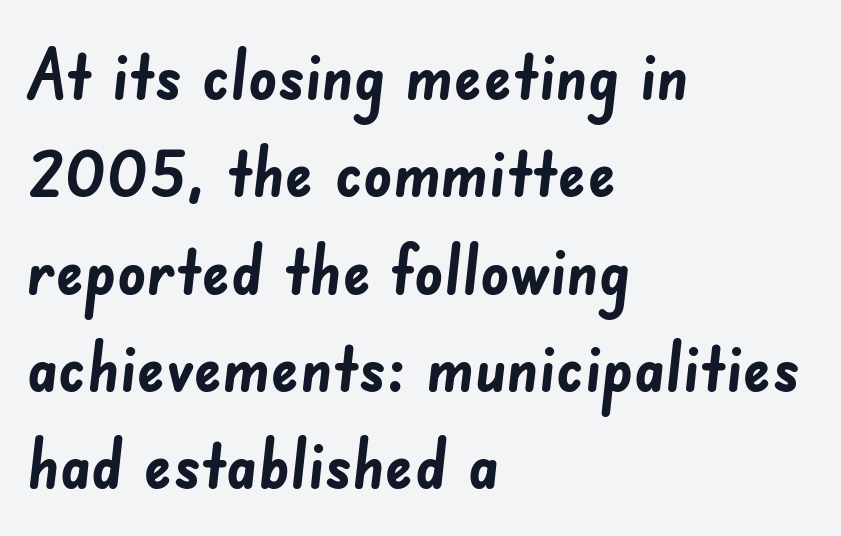
Words float on clear page, feet unadorned. Grotesque or geometric, the face here clearly has no serifs. A typesetter would call this leading conventional body-copy spacing. Spacing between characters is what you'd get straight out of the box. Layout note: lines flush left.
